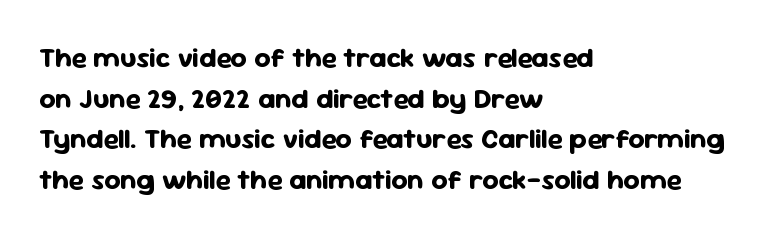
These lines are composed in type without serifs. Between one letter and the next there's only the usual sliver of space. A typesetter would call this proportional, since set widths differ per character. Regular leading. The strip under each line holds only bare page.
